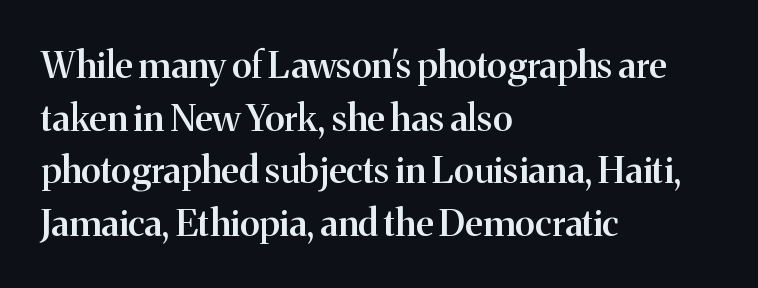
The image shows 37 px semibold serif type, upright; set left-aligned, normal line spacing (1.42x), normal letter spacing, not underlined; medium stroke contrast and a medium x-height.
